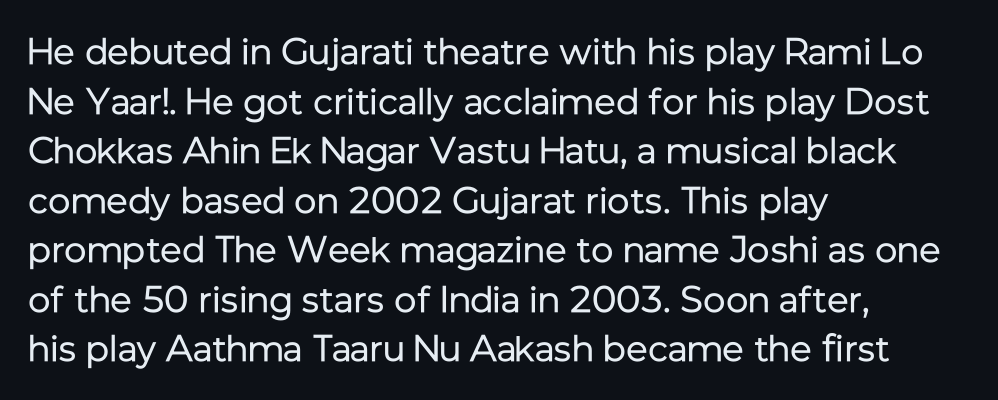
Q: Is the text bold? A: No.
Q: Is the text italic (slanted)? A: No, it is upright.
Q: Is the typeface a serif or a sans-serif typeface? A: Sans-serif.
Q: Is the text underlined? A: No.
Q: How is the paragraph aligned? A: Left-aligned.
Q: Is the spacing between letters normal or unusually wide? A: Normal.
Q: Is the spacing between lines tight, normal or loose? A: Normal.
Q: Width (condensed, normal, or wide)? A: Normal.
Q: Stroke contrast? A: Low.
Q: x-height? A: Medium.
Q: Monospaced? A: No.
